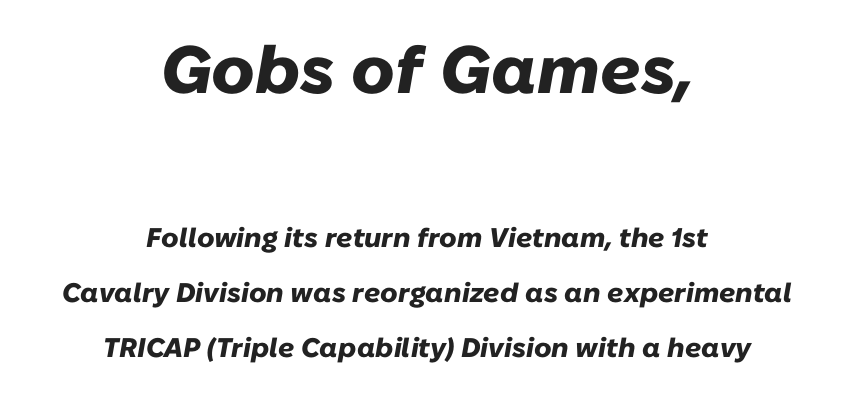
The image shows 67 px heavy type, italic (leaning right); set centered, loose line spacing (2.04x), normal letter spacing, not underlined; the first (top) block is 2.48x larger; low stroke contrast and a medium x-height.
